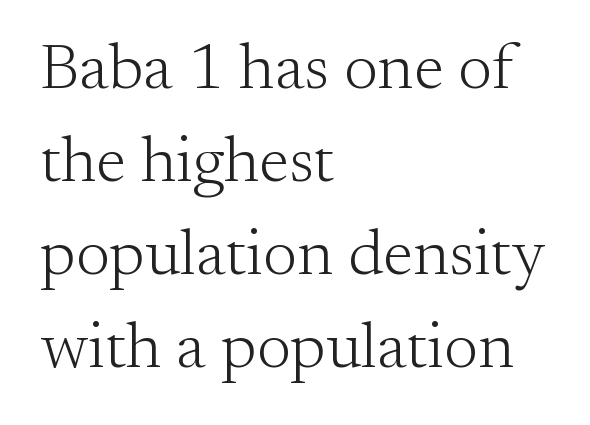
Q: Is the text bold? A: No.
Q: Is the text italic (slanted)? A: No, it is upright.
Q: Is the typeface a serif or a sans-serif typeface? A: Serif.
Q: Is the text underlined? A: No.
Q: How is the paragraph aligned? A: Left-aligned.
Q: Is the spacing between letters normal or unusually wide? A: Normal.
Q: Is the spacing between lines tight, normal or loose? A: Normal.
Q: Width (condensed, normal, or wide)? A: Normal.
Q: Stroke contrast? A: Medium.
Q: x-height? A: Small.
Q: Monospaced? A: No.
